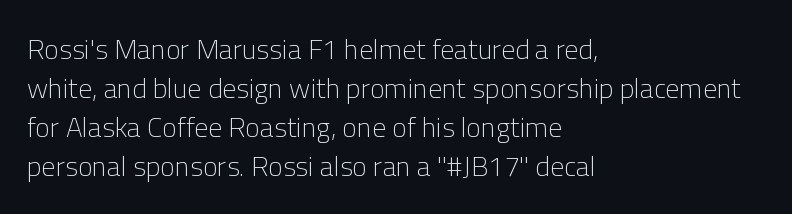
Here the glyphs are tracked normally, forming tight word shapes. Look at the bottom of the vertical strokes: they stop flat, with no serifs. A roman cut, with each character standing at attention. Reading down the column, the eye jumps a familiar distance to each next line. Underlining? Definitely not there. The letters advance in unequal steps, a hallmark of proportional type.
